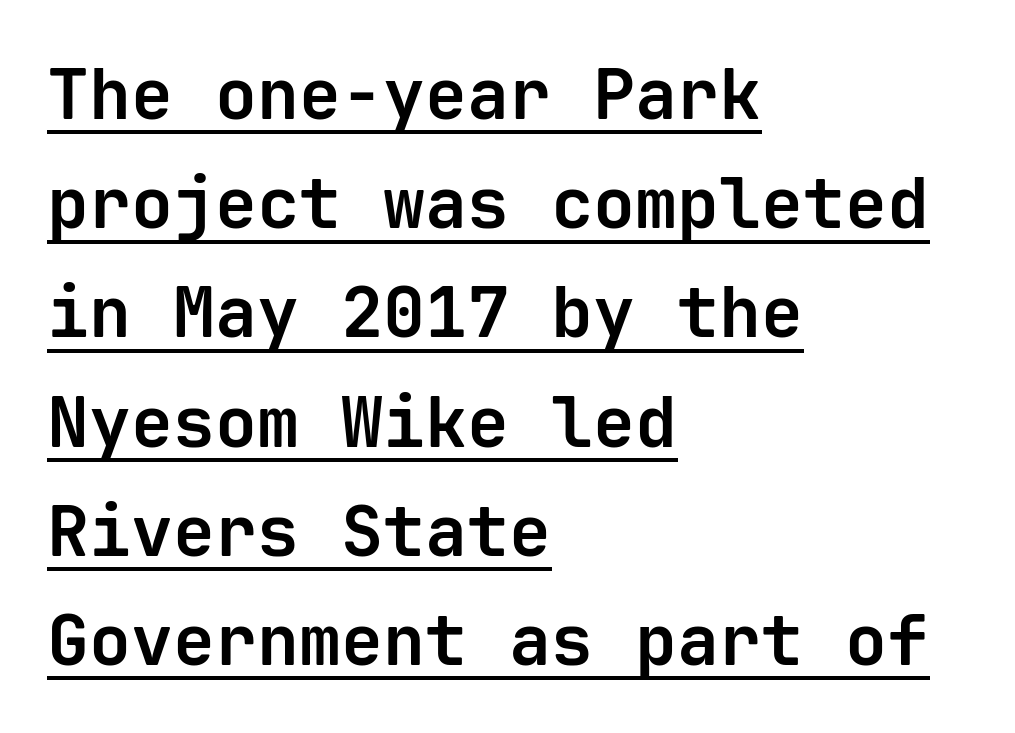
{"serif": "no", "italic": "no", "bold": "yes", "weight": "bold", "width": "normal", "stroke_contrast": "low", "x_height": "medium", "monospaced": "yes", "underline": "yes", "align": "left", "line_spacing": "normal", "line_spacing_ratio": 1.56, "letter_spacing": "normal", "letter_spacing_em": 0.0, "glyph_px": 70}
